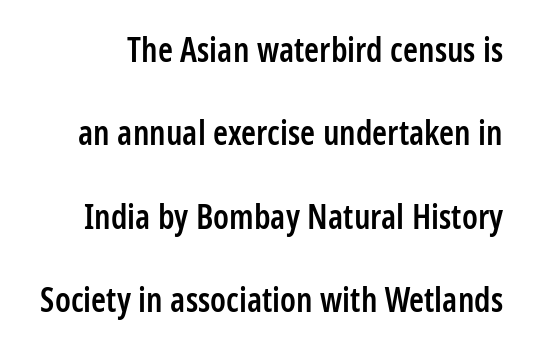
Q: Is the text bold? A: Semi-bold.
Q: Is the text italic (slanted)? A: No, it is upright.
Q: Is the typeface a serif or a sans-serif typeface? A: Sans-serif.
Q: Is the text underlined? A: No.
Q: Is the spacing between letters normal or unusually wide? A: Normal.
Q: Is the spacing between lines tight, normal or loose? A: Loose.
Q: Width (condensed, normal, or wide)? A: Condensed.
Q: Stroke contrast? A: Low.
Q: x-height? A: Medium.
Q: Monospaced? A: No.
